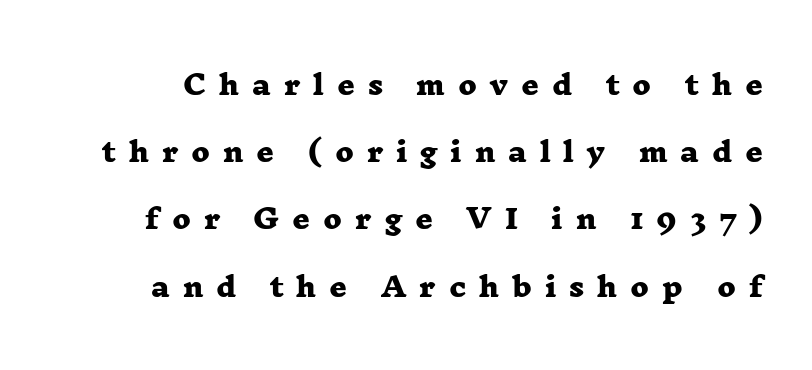
Beneath every word, the page is bare. Display-style spreading of the glyphs; the letterfit is very open. Honestly, the rows look like they've been pulled way apart. Heavy, bold letterforms.
